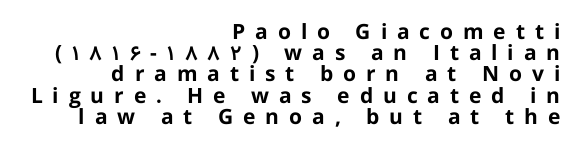
Leftover space on each line is placed entirely before the opening word. The letters stand straight up with perfectly vertical stems. Descenders hang freely into open space. Closely set lines give the paragraph a compact silhouette. The horizontal fit of the characters is loose and conspicuously gappy. The font is running at its bold setting.
